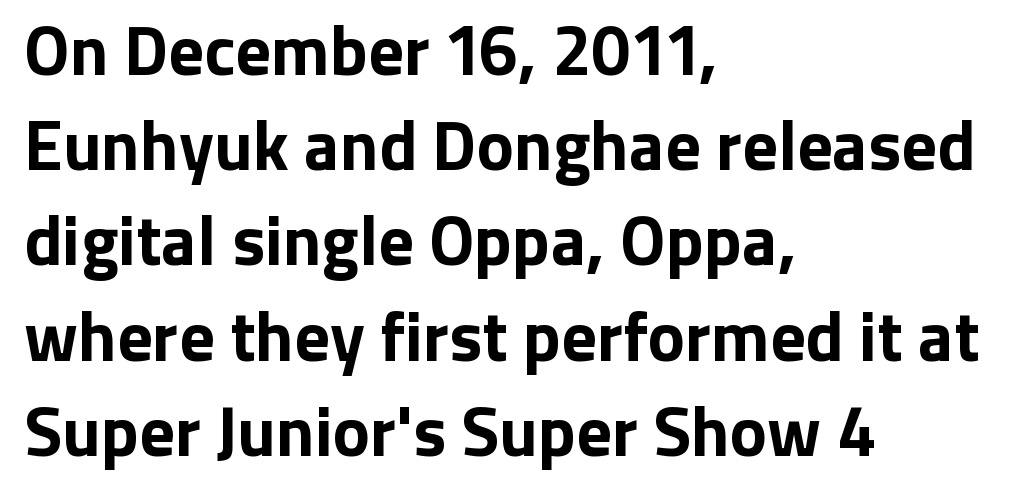
Q: Is the text bold? A: Yes.
Q: Is the text italic (slanted)? A: No, it is upright.
Q: Is the typeface a serif or a sans-serif typeface? A: Sans-serif.
Q: Is the text underlined? A: No.
Q: How is the paragraph aligned? A: Left-aligned.
Q: Is the spacing between letters normal or unusually wide? A: Normal.
Q: Is the spacing between lines tight, normal or loose? A: Normal.
Q: Width (condensed, normal, or wide)? A: Normal.
Q: Stroke contrast? A: Low.
Q: x-height? A: Medium.
Q: Monospaced? A: No.
